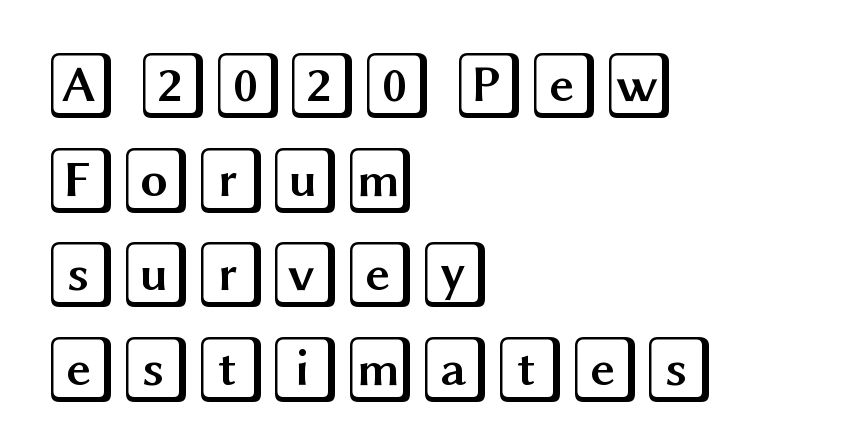
The passage is arranged the way most books set body copy — flush left. The lines sit at an ordinary, default distance from one another. You could call the tracking neutral — neither tight nor loose. This is roman type, the default non-slanted kind.
